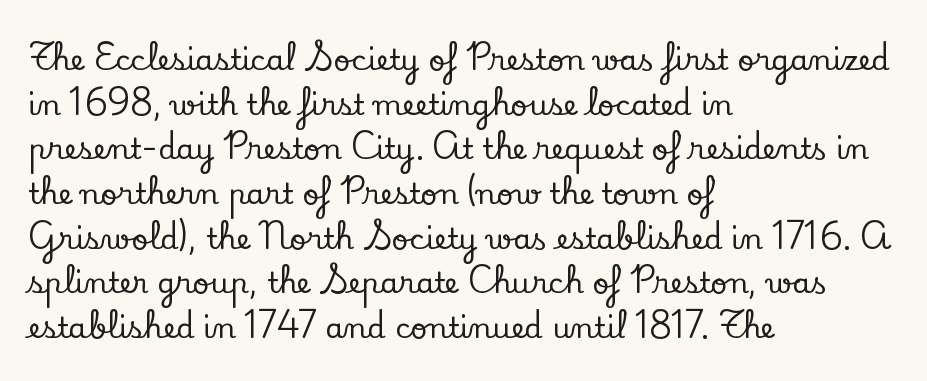
Q: Is the text italic (slanted)? A: No, it is upright.
Q: Is the typeface a serif or a sans-serif typeface? A: Serif.
Q: Is the text underlined? A: No.
Q: How is the paragraph aligned? A: Left-aligned.
Q: Is the spacing between letters normal or unusually wide? A: Normal.
Q: Is the spacing between lines tight, normal or loose? A: Normal.
Q: Width (condensed, normal, or wide)? A: Normal.
Q: Stroke contrast? A: Low.
Q: x-height? A: Small.
Q: Monospaced? A: No.
